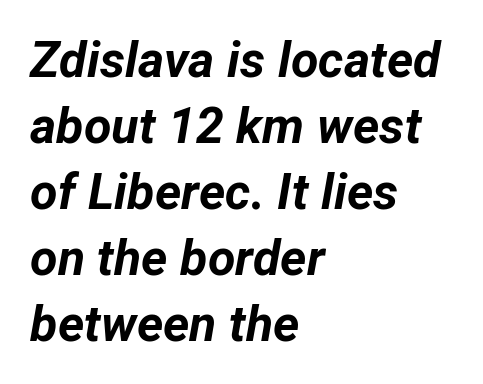
The image shows 50 px bold type, italic (leaning right); set left-aligned, normal line spacing (1.32x), normal letter spacing, not underlined; low stroke contrast and a medium x-height.
